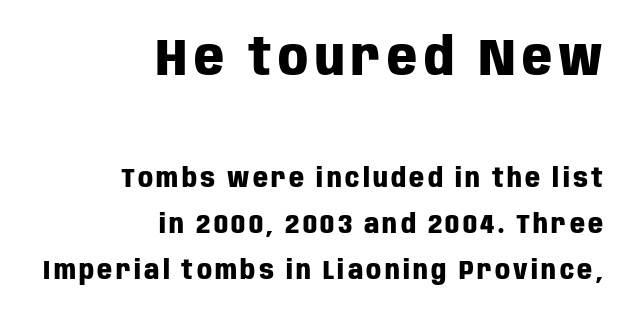
The image shows 52 px heavy, condensed sans-serif type, upright; set right-aligned, line spacing 1.76x, not underlined; the first (top) block is 2.0x larger; low stroke contrast and a large x-height.
